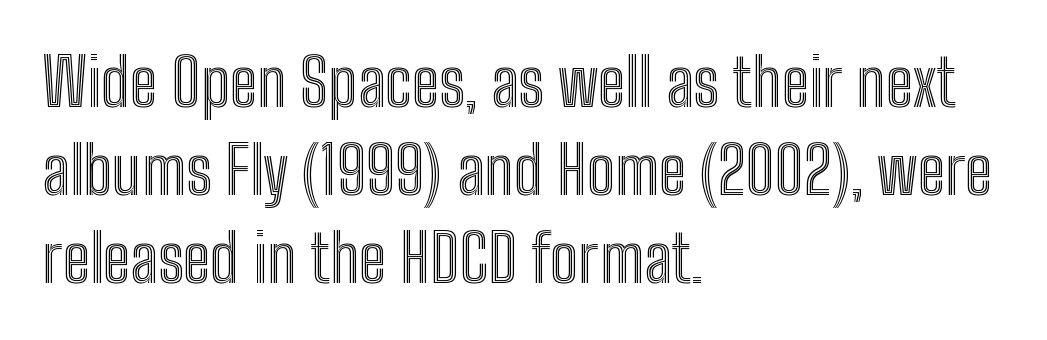
Q: Is the text italic (slanted)? A: No, it is upright.
Q: Is the text underlined? A: No.
Q: How is the paragraph aligned? A: Left-aligned.
Q: Is the spacing between letters normal or unusually wide? A: Normal.
Q: Is the spacing between lines tight, normal or loose? A: Normal.
Q: Width (condensed, normal, or wide)? A: Condensed.
Q: x-height? A: Medium.
Q: Monospaced? A: No.
